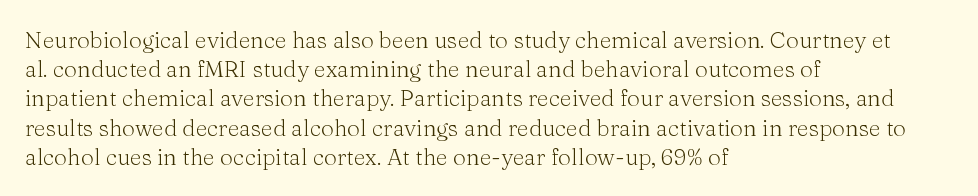
Nothing unusual about the tracking: characters are spaced as the font intends. Caption: multi-line text, flush left, ragged right. How would I describe the line gaps? Plain and ordinary. Unbolded letterforms with no extra heft.
